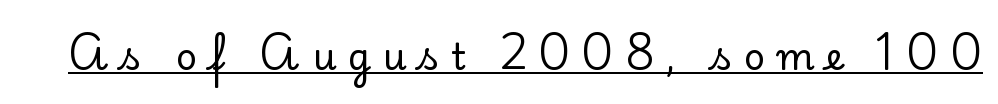
{"serif": "yes", "italic": "no", "width": "normal", "stroke_contrast": "low", "x_height": "small", "monospaced": "no", "underline": "yes", "letter_spacing": "wide", "letter_spacing_em": 0.32, "glyph_px": 37}
